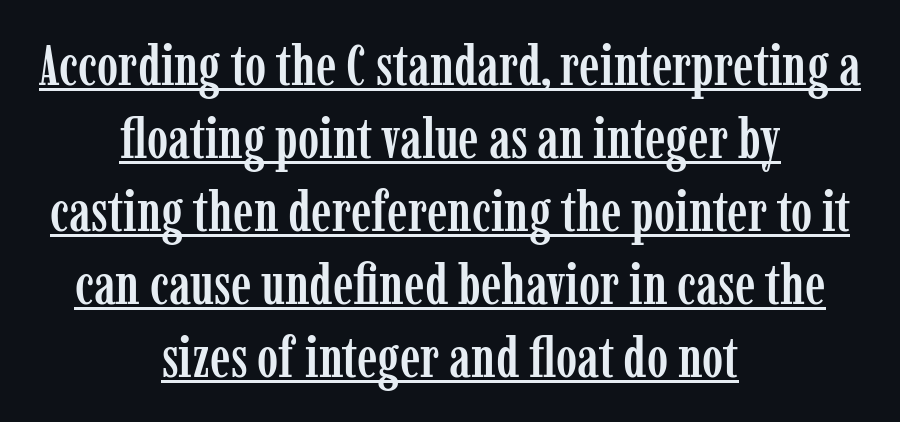
The image shows 57 px condensed serif type, upright; set centered, normal line spacing (1.28x), normal letter spacing, underlined; low stroke contrast and a medium x-height.
